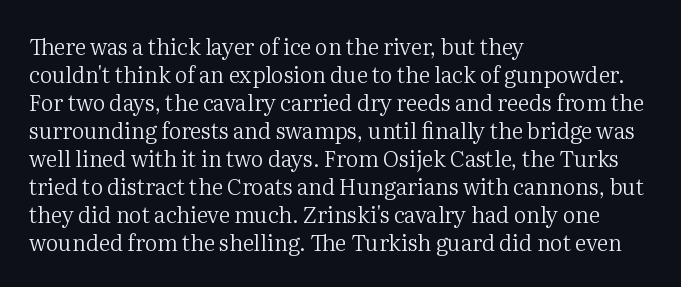
No extra ink here — the face is not bold. Students, observe: this is what conventionally led text looks like. Visually the block forms a straight wall on the left and a jagged coastline on the right. Clear beneath every line of the passage.
